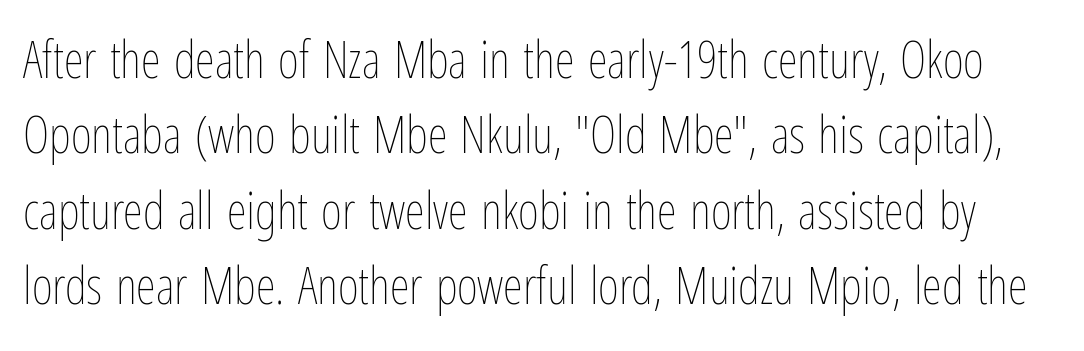
The image shows 51 px thin, condensed type, upright; set normal line spacing (1.48x), normal letter spacing, not underlined; low stroke contrast and a medium x-height.
